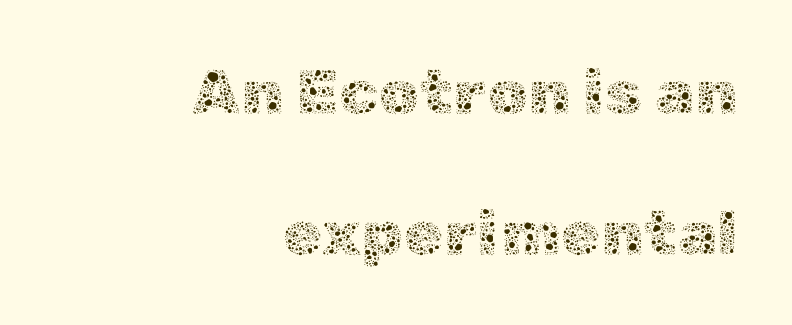
Rendered with straight, roman letterforms. The paragraph shown leans on its right margin. Compared with typical paragraphs, the rows here are farther apart. The passage shown is typed in a proportional face where columns would drift. No chunkiness to these letters — they're not bold. Nobody drew a line under any word here.
